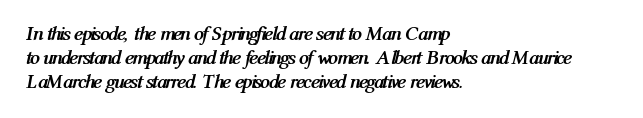
The letters sit at their default tracking, neither squeezed nor spread. The baseline area is clear. Heavy, bold letterforms. An italicized treatment has been applied to the whole sample. The paragraph shown leans on its left margin.
